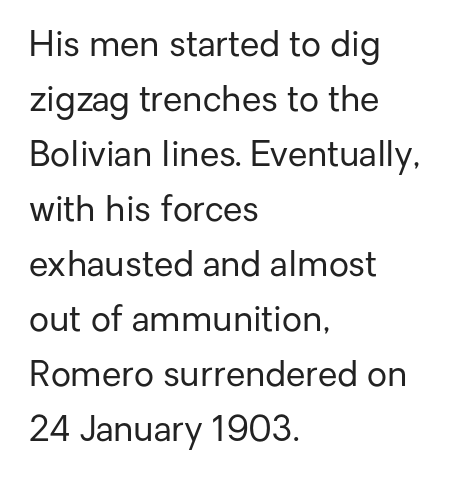
Q: Is the text bold? A: No.
Q: Is the text italic (slanted)? A: No, it is upright.
Q: Is the typeface a serif or a sans-serif typeface? A: Sans-serif.
Q: Is the text underlined? A: No.
Q: How is the paragraph aligned? A: Left-aligned.
Q: Is the spacing between letters normal or unusually wide? A: Normal.
Q: Is the spacing between lines tight, normal or loose? A: Normal.
Q: Width (condensed, normal, or wide)? A: Normal.
Q: Stroke contrast? A: Low.
Q: x-height? A: Medium.
Q: Monospaced? A: No.
